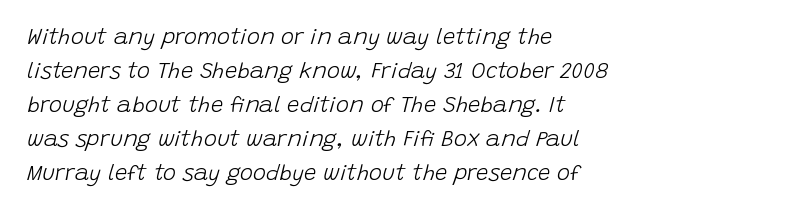
The image shows 22 px text type, italic (leaning right); set left-aligned, normal line spacing (1.55x), normal letter spacing, not underlined.
